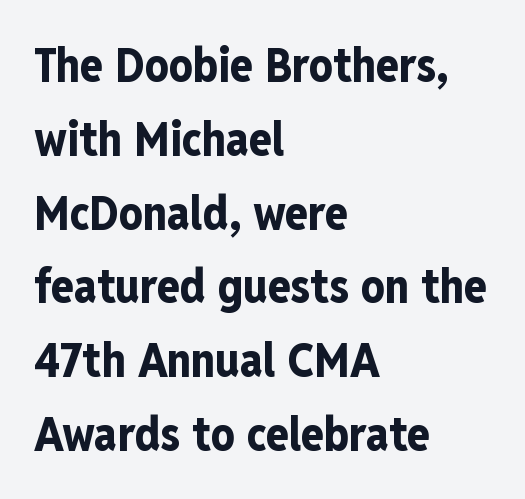
{"serif": "no", "italic": "no", "bold": "yes", "weight": "bold", "width": "condensed", "stroke_contrast": "low", "x_height": "medium", "monospaced": "no", "underline": "no", "align": "left", "line_spacing": "normal", "line_spacing_ratio": 1.57, "letter_spacing": "normal", "letter_spacing_em": 0.0, "glyph_px": 47}
